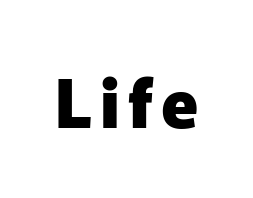
Q: Is the text bold? A: Yes.
Q: Is the text italic (slanted)? A: No, it is upright.
Q: Is the typeface a serif or a sans-serif typeface? A: Sans-serif.
Q: Is the text underlined? A: No.
Q: Width (condensed, normal, or wide)? A: Normal.
Q: Stroke contrast? A: Low.
Q: x-height? A: Medium.
Q: Monospaced? A: No.
